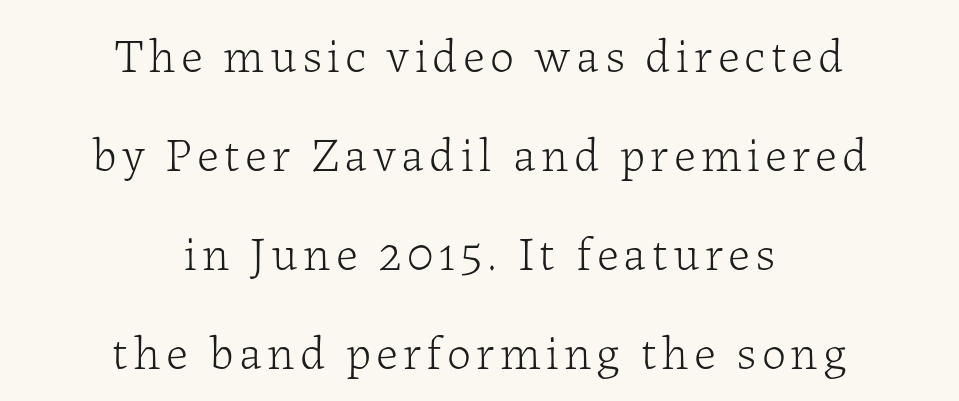
The image shows 48 px light serif type, upright; set centered, loose line spacing (2.06x), not underlined; low stroke contrast and a medium x-height.
